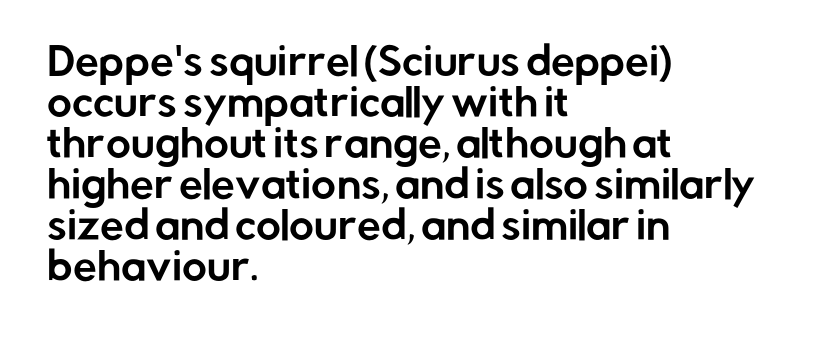
Q: Is the text italic (slanted)? A: No, it is upright.
Q: Is the typeface a serif or a sans-serif typeface? A: Sans-serif.
Q: Is the text underlined? A: No.
Q: How is the paragraph aligned? A: Left-aligned.
Q: Is the spacing between letters normal or unusually wide? A: Normal.
Q: Is the spacing between lines tight, normal or loose? A: Tight.
Q: Width (condensed, normal, or wide)? A: Normal.
Q: Stroke contrast? A: Low.
Q: x-height? A: Medium.
Q: Monospaced? A: No.
